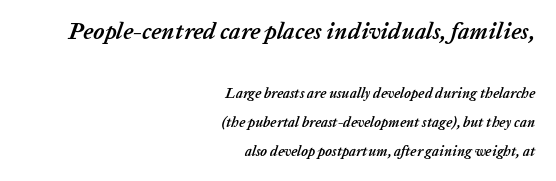
Q: Is the text bold? A: Yes.
Q: Is the text italic (slanted)? A: Yes, it leans right by about 20 degrees.
Q: Is the text underlined? A: No.
Q: How is the paragraph aligned? A: Right-aligned.
Q: Is the spacing between letters normal or unusually wide? A: Normal.
Q: Is the spacing between lines tight, normal or loose? A: Loose.
Q: Which block of text is set in a larger size, the first (top) or the second (bottom)? A: The first (top) one.
